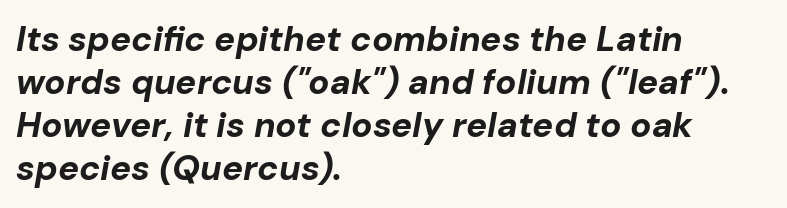
Q: Is the text bold? A: Yes.
Q: Is the text italic (slanted)? A: Yes, it leans right by about 10 degrees.
Q: Is the text underlined? A: No.
Q: How is the paragraph aligned? A: Left-aligned.
Q: Is the spacing between letters normal or unusually wide? A: Normal.
Q: Width (condensed, normal, or wide)? A: Normal.
Q: Stroke contrast? A: Low.
Q: x-height? A: Medium.
Q: Monospaced? A: No.
